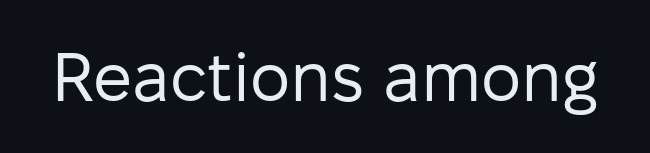
{"serif": "no", "italic": "no", "bold": "no", "weight": "regular", "width": "normal", "stroke_contrast": "low", "x_height": "medium", "monospaced": "no", "underline": "no", "letter_spacing": "normal", "letter_spacing_em": 0.0, "glyph_px": 69}
